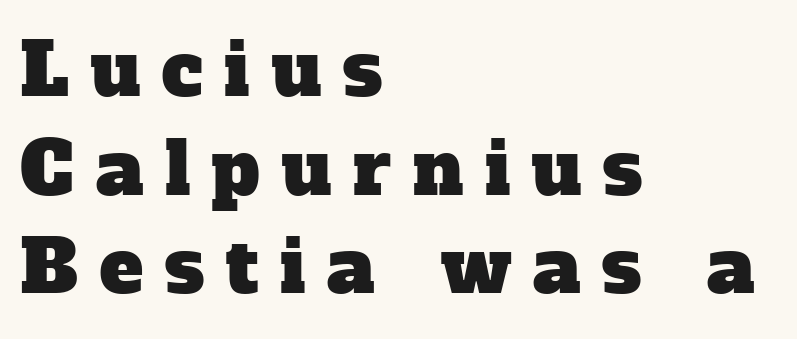
You could only call the tracking loose — the letters float apart. Reading down the column, the eye jumps a familiar distance to each next line. Horizontal alignment here is leftward, the default for most running prose. Is this a fixed-width face? No — the glyphs have proportional, varying widths. Clear beneath every line of the passage.
